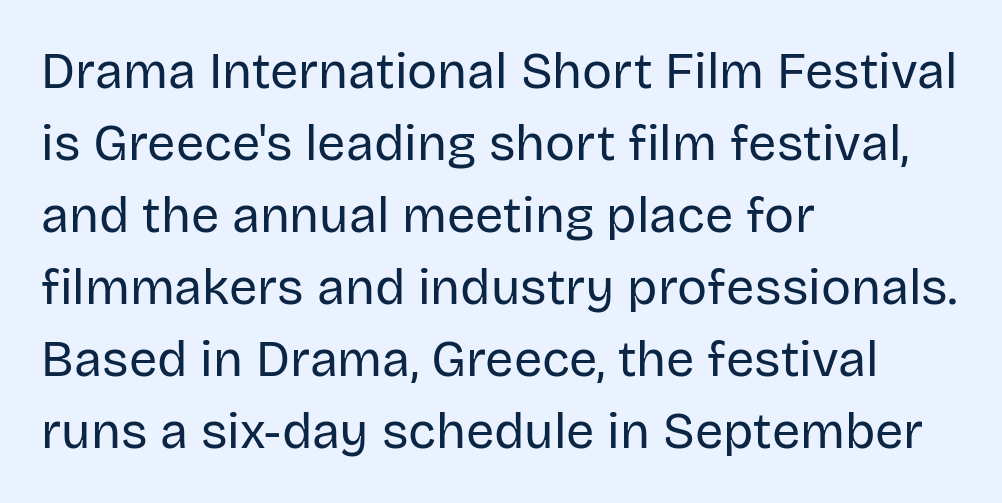
{"serif": "no", "italic": "no", "bold": "no", "weight": "regular", "width": "normal", "stroke_contrast": "low", "x_height": "large", "monospaced": "no", "underline": "no", "align": "left", "line_spacing": "normal", "line_spacing_ratio": 1.44, "letter_spacing": "normal", "letter_spacing_em": 0.0, "glyph_px": 50}
